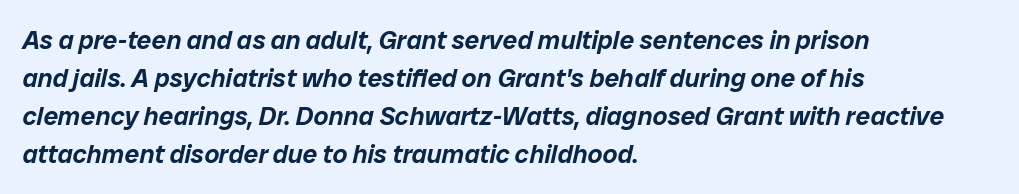
{"italic": "yes", "lean": "right", "slant_degrees": 12, "underline": "no", "align": "left", "line_spacing": "normal", "line_spacing_ratio": 1.46, "letter_spacing": "normal", "letter_spacing_em": 0.0, "glyph_px": 26}
